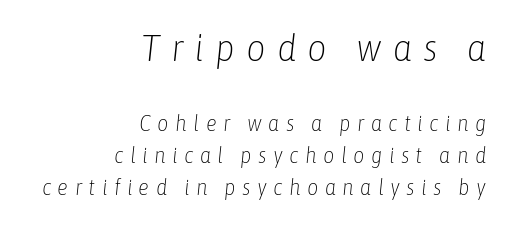
{"italic": "yes", "lean": "right", "slant_degrees": 6, "bold": "no", "weight": "light", "width": "condensed", "stroke_contrast": "low", "x_height": "medium", "monospaced": "no", "underline": "no", "align": "right", "line_spacing": "normal", "line_spacing_ratio": 1.46, "letter_spacing": "wide", "letter_spacing_em": 0.29, "larger_block": "first", "size_ratio": 1.73, "glyph_px": 38}
